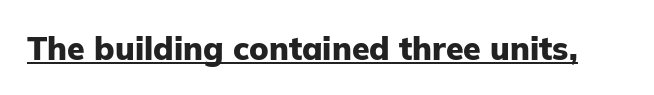
Q: Is the text bold? A: Yes.
Q: Is the text italic (slanted)? A: No, it is upright.
Q: Is the typeface a serif or a sans-serif typeface? A: Sans-serif.
Q: Is the text underlined? A: Yes.
Q: Is the spacing between letters normal or unusually wide? A: Normal.
Q: Width (condensed, normal, or wide)? A: Normal.
Q: Stroke contrast? A: Low.
Q: x-height? A: Medium.
Q: Monospaced? A: No.
